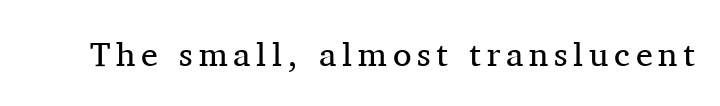
{"serif": "yes", "italic": "no", "bold": "no", "weight": "regular", "width": "normal", "stroke_contrast": "medium", "x_height": "medium", "monospaced": "no", "underline": "no", "glyph_px": 34}
